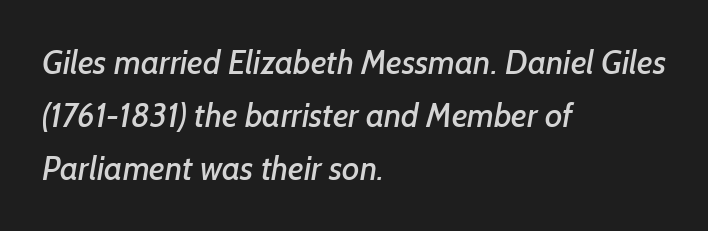
Q: Is the typeface a serif or a sans-serif typeface? A: Sans-serif.
Q: Is the text underlined? A: No.
Q: How is the paragraph aligned? A: Left-aligned.
Q: Is the spacing between letters normal or unusually wide? A: Normal.
Q: Is the spacing between lines tight, normal or loose? A: Normal.
Q: Width (condensed, normal, or wide)? A: Normal.
Q: Stroke contrast? A: Low.
Q: x-height? A: Medium.
Q: Monospaced? A: No.
